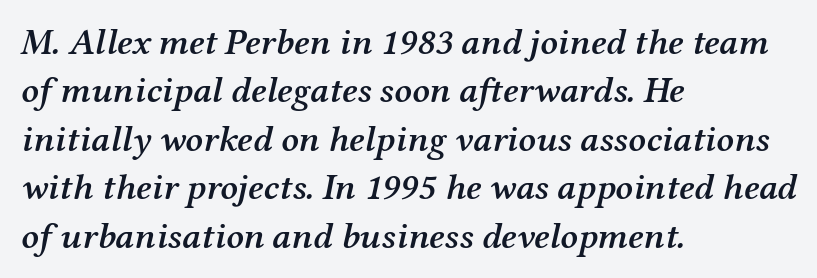
The image shows 37 px semibold serif type, italic (leaning right); set left-aligned, normal line spacing (1.31x), normal letter spacing, not underlined; medium stroke contrast and a medium x-height.
